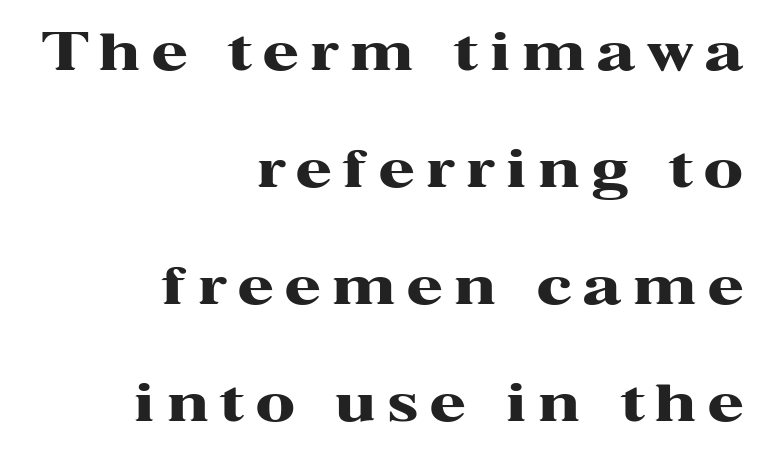
Q: Is the text bold? A: Yes.
Q: Is the text italic (slanted)? A: No, it is upright.
Q: Is the typeface a serif or a sans-serif typeface? A: Serif.
Q: Is the text underlined? A: No.
Q: How is the paragraph aligned? A: Right-aligned.
Q: Is the spacing between letters normal or unusually wide? A: Unusually wide.
Q: Is the spacing between lines tight, normal or loose? A: Loose.
Q: Width (condensed, normal, or wide)? A: Wide.
Q: Stroke contrast? A: High.
Q: x-height? A: Medium.
Q: Monospaced? A: No.
